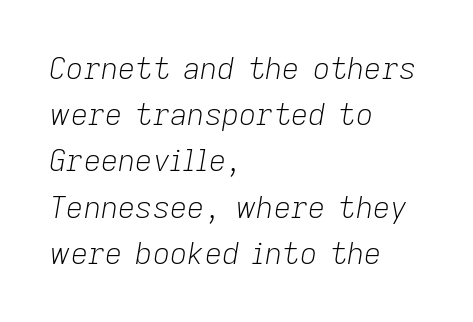
The font sits on the lighter half of the weight spectrum, regular included. You could not count columns in this text — the font is proportionally spaced. A normal amount of white space separates one row of letters from the next. Line beginnings align vertically; line endings do not. Compared with ordinary roman type, these characters are visibly tilted. A typesetter would call this zero additional tracking.
